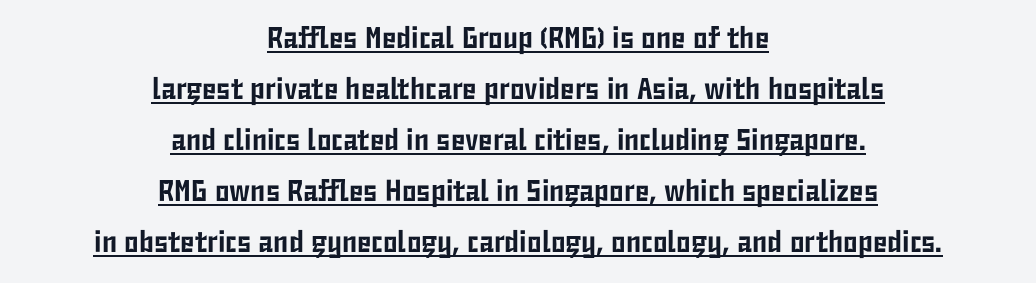
Is there much room between lines? A standard amount, neither cramped nor airy. Students, observe the line beneath the letters — that is underlining. Each line is balanced around a shared central axis. The face used here is proportionally spaced, like ordinary book or web type. Letter spacing: default. Upright lettering throughout.
